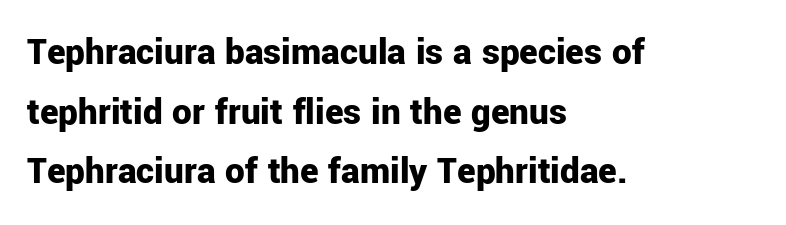
{"serif": "no", "italic": "no", "bold": "yes", "weight": "bold", "width": "normal", "stroke_contrast": "low", "x_height": "medium", "monospaced": "no", "underline": "no", "align": "left", "line_spacing": "normal", "line_spacing_ratio": 1.53, "letter_spacing": "normal", "letter_spacing_em": 0.0, "glyph_px": 39}
